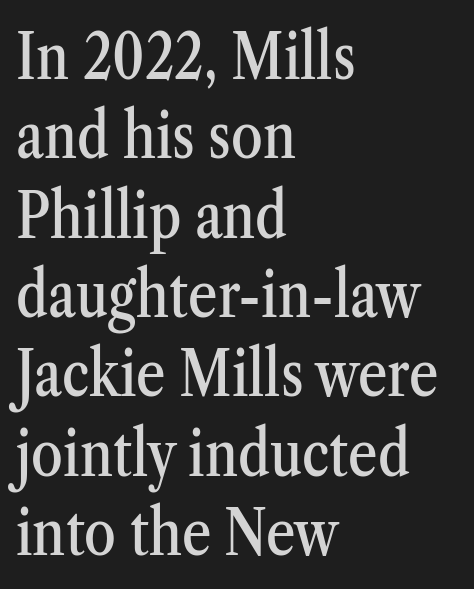
Q: Is the text italic (slanted)? A: No, it is upright.
Q: Is the typeface a serif or a sans-serif typeface? A: Serif.
Q: Is the text underlined? A: No.
Q: How is the paragraph aligned? A: Left-aligned.
Q: Is the spacing between letters normal or unusually wide? A: Normal.
Q: Width (condensed, normal, or wide)? A: Condensed.
Q: Stroke contrast? A: Medium.
Q: x-height? A: Medium.
Q: Monospaced? A: No.
